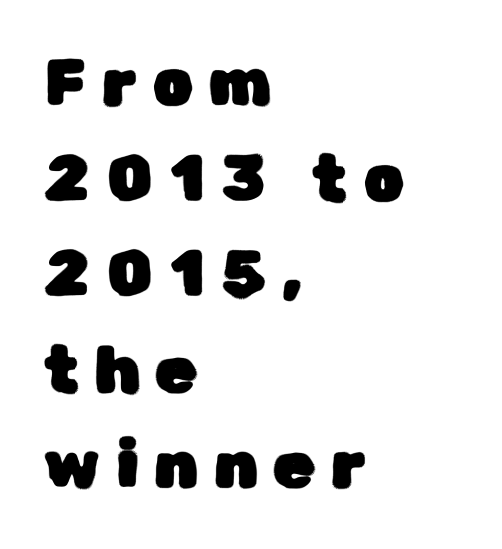
{"serif": "no", "italic": "no", "width": "normal", "stroke_contrast": "low", "x_height": "medium", "monospaced": "no", "underline": "no", "align": "left", "line_spacing": "normal", "line_spacing_ratio": 1.47, "letter_spacing": "wide", "letter_spacing_em": 0.25, "glyph_px": 65}
